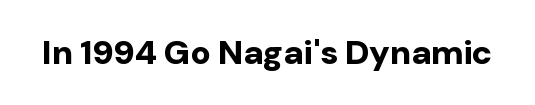
The image shows 34 px bold sans-serif type, upright; set normal letter spacing, not underlined; low stroke contrast and a medium x-height.
